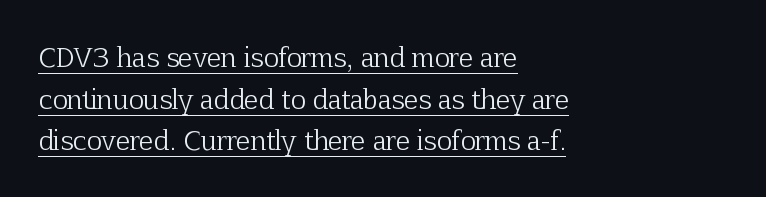
Q: Is the text bold? A: No.
Q: Is the text italic (slanted)? A: No, it is upright.
Q: Is the text underlined? A: Yes.
Q: How is the paragraph aligned? A: Left-aligned.
Q: Is the spacing between letters normal or unusually wide? A: Normal.
Q: Is the spacing between lines tight, normal or loose? A: Normal.
